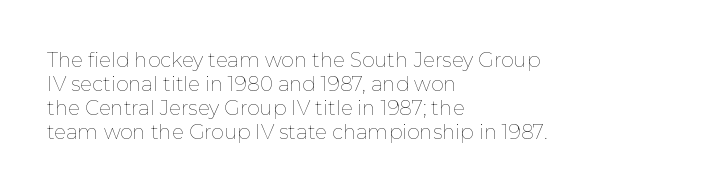
The image shows 20 px text type, upright; set left-aligned, line spacing 1.2x, normal letter spacing, not underlined.
